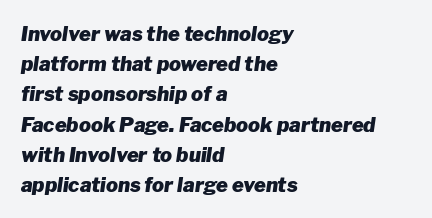
The image shows 20 px bold type, italic (leaning right); set left-aligned, normal line spacing (1.51x), normal letter spacing, not underlined.
